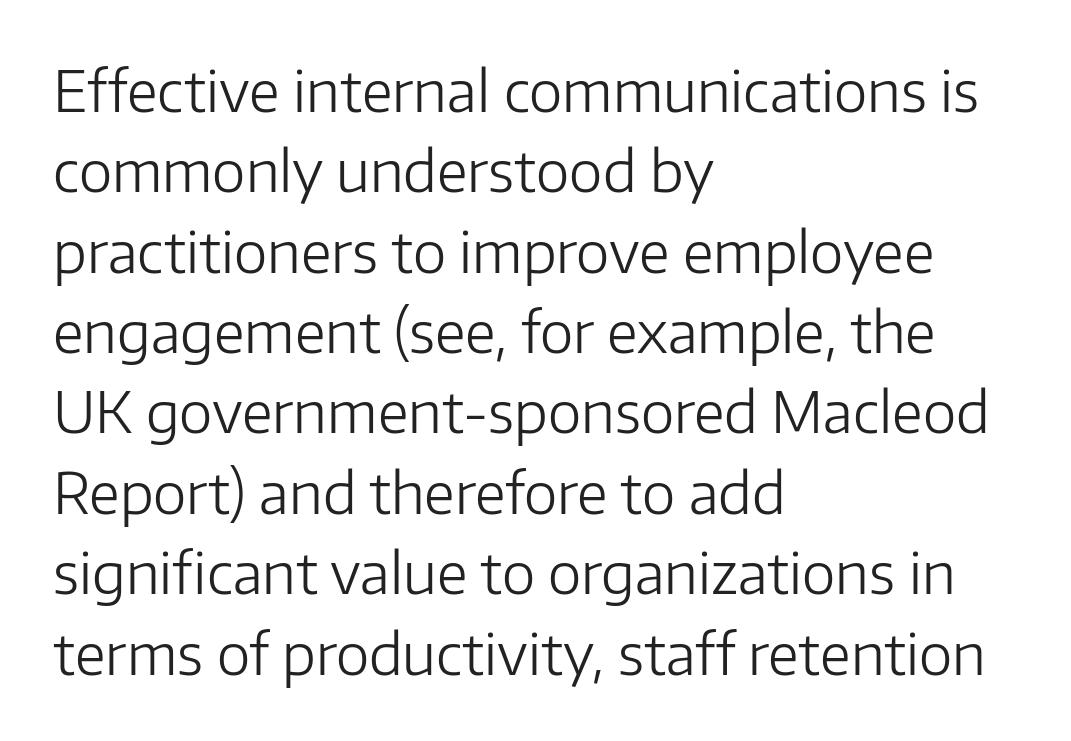
Q: Is the text bold? A: No.
Q: Is the text italic (slanted)? A: No, it is upright.
Q: Is the typeface a serif or a sans-serif typeface? A: Sans-serif.
Q: Is the text underlined? A: No.
Q: How is the paragraph aligned? A: Left-aligned.
Q: Is the spacing between letters normal or unusually wide? A: Normal.
Q: Is the spacing between lines tight, normal or loose? A: Normal.
Q: Width (condensed, normal, or wide)? A: Normal.
Q: Stroke contrast? A: Low.
Q: x-height? A: Medium.
Q: Monospaced? A: No.
